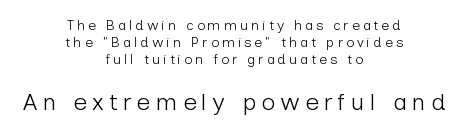
Q: Is the text bold? A: No.
Q: Is the text italic (slanted)? A: No, it is upright.
Q: Is the text underlined? A: No.
Q: How is the paragraph aligned? A: Centered.
Q: Is the spacing between letters normal or unusually wide? A: Unusually wide.
Q: Which block of text is set in a larger size, the first (top) or the second (bottom)? A: The second (bottom) one.
